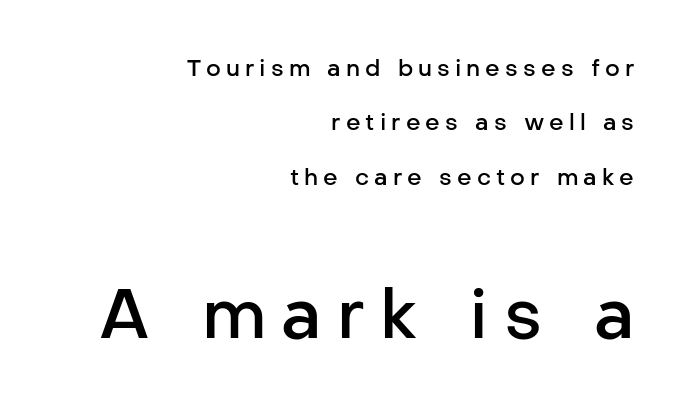
Q: Is the text bold? A: Semi-bold.
Q: Is the text italic (slanted)? A: No, it is upright.
Q: Is the typeface a serif or a sans-serif typeface? A: Sans-serif.
Q: Is the text underlined? A: No.
Q: How is the paragraph aligned? A: Right-aligned.
Q: Is the spacing between letters normal or unusually wide? A: Unusually wide.
Q: Is the spacing between lines tight, normal or loose? A: Loose.
Q: Which block of text is set in a larger size, the first (top) or the second (bottom)? A: The second (bottom) one.
Q: Width (condensed, normal, or wide)? A: Normal.
Q: Stroke contrast? A: Low.
Q: x-height? A: Medium.
Q: Monospaced? A: No.
